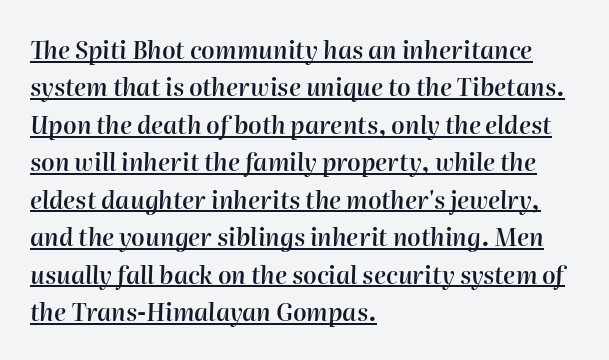
{"italic": "yes", "lean": "right", "slant_degrees": 2, "bold": "semi", "underline": "yes", "align": "left", "line_spacing": "normal", "line_spacing_ratio": 1.56, "letter_spacing": "normal", "letter_spacing_em": 0.0, "glyph_px": 24}
